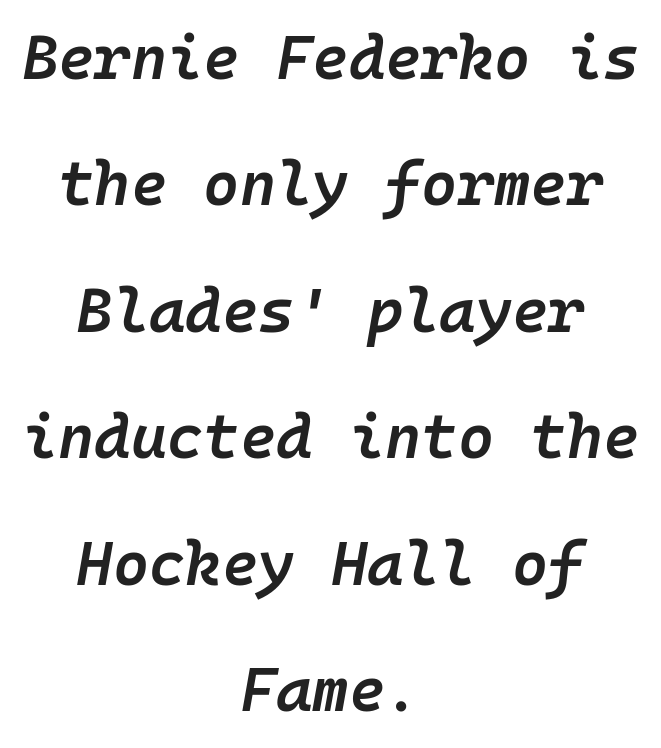
Q: Is the text bold? A: Semi-bold.
Q: Is the text italic (slanted)? A: Yes, it leans right by about 10 degrees.
Q: Is the text underlined? A: No.
Q: How is the paragraph aligned? A: Centered.
Q: Is the spacing between letters normal or unusually wide? A: Normal.
Q: Is the spacing between lines tight, normal or loose? A: Loose.
Q: Width (condensed, normal, or wide)? A: Normal.
Q: Stroke contrast? A: Low.
Q: x-height? A: Medium.
Q: Monospaced? A: Yes.
